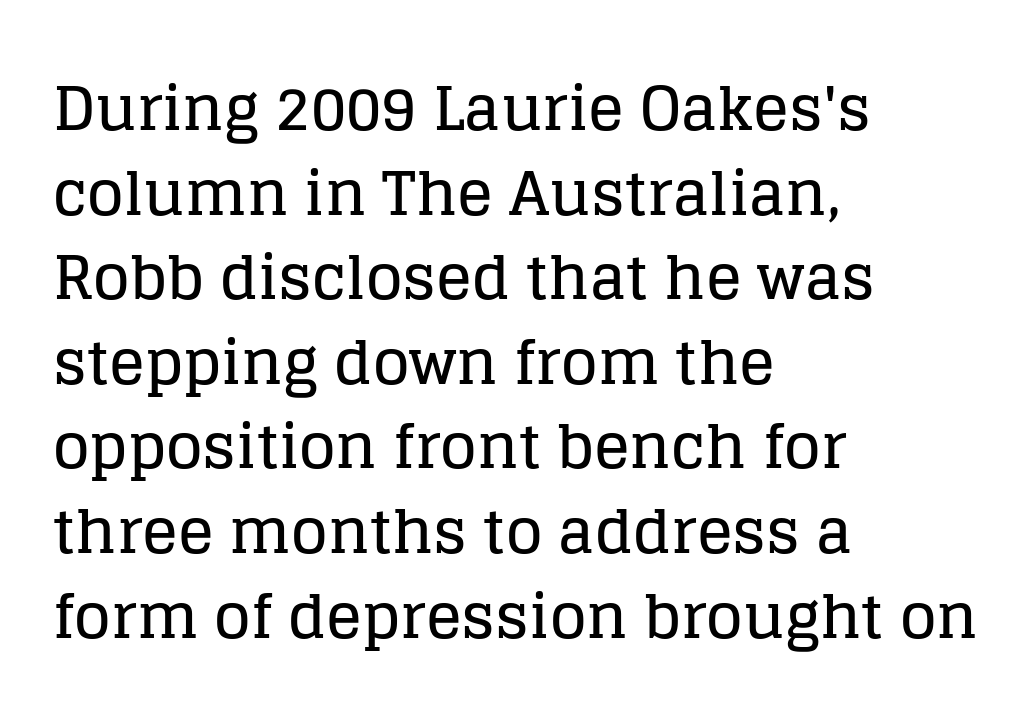
The image shows 60 px serif type, upright; set left-aligned, normal line spacing (1.41x), normal letter spacing, not underlined; low stroke contrast and a large x-height.
